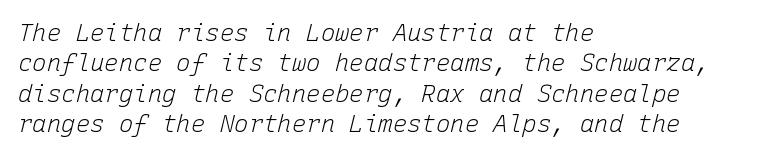
{"italic": "yes", "lean": "right", "slant_degrees": 15, "bold": "no", "underline": "no", "align": "left", "line_spacing": "normal", "line_spacing_ratio": 1.27, "letter_spacing": "normal", "letter_spacing_em": 0.0, "glyph_px": 24}
